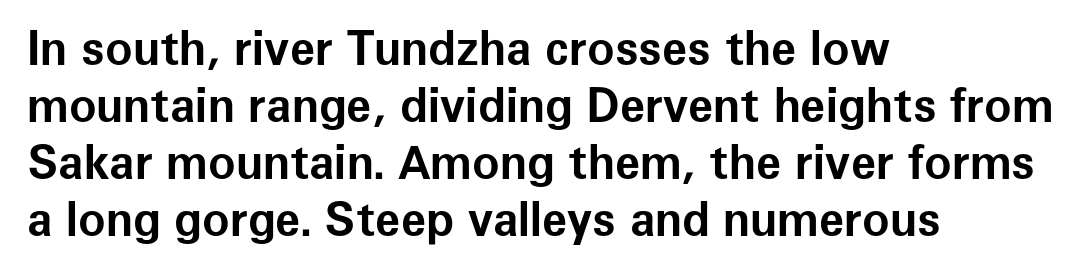
The image shows 46 px bold sans-serif type, upright; set left-aligned, line spacing 1.24x, normal letter spacing, not underlined; low stroke contrast and a medium x-height.
